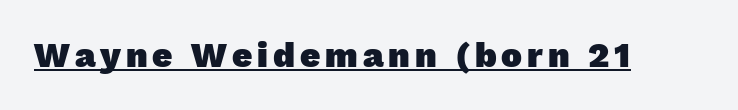
{"serif": "no", "bold": "yes", "weight": "heavy", "width": "normal", "stroke_contrast": "low", "x_height": "medium", "monospaced": "no", "underline": "yes", "glyph_px": 35}
